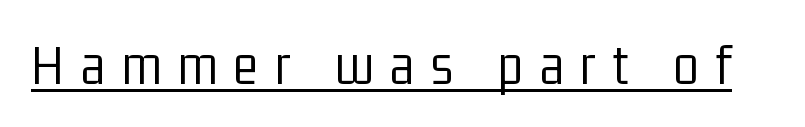
Q: Is the text bold? A: No.
Q: Is the text italic (slanted)? A: No, it is upright.
Q: Is the typeface a serif or a sans-serif typeface? A: Sans-serif.
Q: Is the text underlined? A: Yes.
Q: Is the spacing between letters normal or unusually wide? A: Unusually wide.
Q: Width (condensed, normal, or wide)? A: Condensed.
Q: Stroke contrast? A: Low.
Q: x-height? A: Medium.
Q: Monospaced? A: No.
